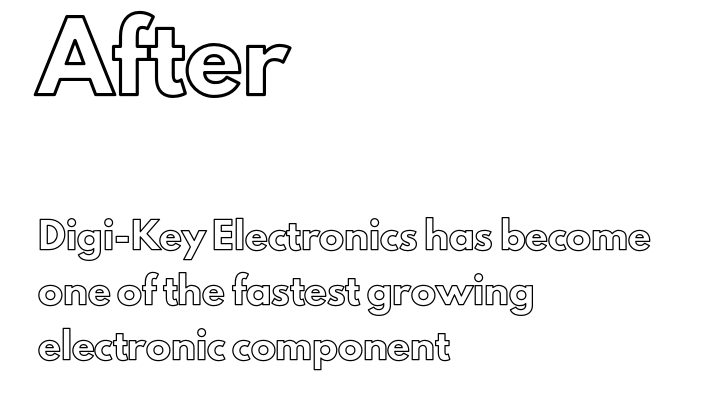
Q: Is the text italic (slanted)? A: No, it is upright.
Q: Is the text underlined? A: No.
Q: How is the paragraph aligned? A: Left-aligned.
Q: Is the spacing between letters normal or unusually wide? A: Normal.
Q: Is the spacing between lines tight, normal or loose? A: Loose.
Q: Which block of text is set in a larger size, the first (top) or the second (bottom)? A: The first (top) one.
Q: Width (condensed, normal, or wide)? A: Normal.
Q: x-height? A: Small.
Q: Monospaced? A: No.
